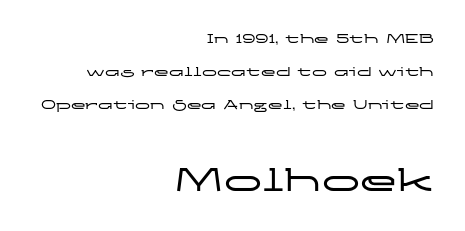
The image shows 38 px wide sans-serif type, upright; set right-aligned, loose line spacing (2.2x), normal letter spacing, not underlined; the second (bottom) block is 2.53x larger; low stroke contrast and a medium x-height.
